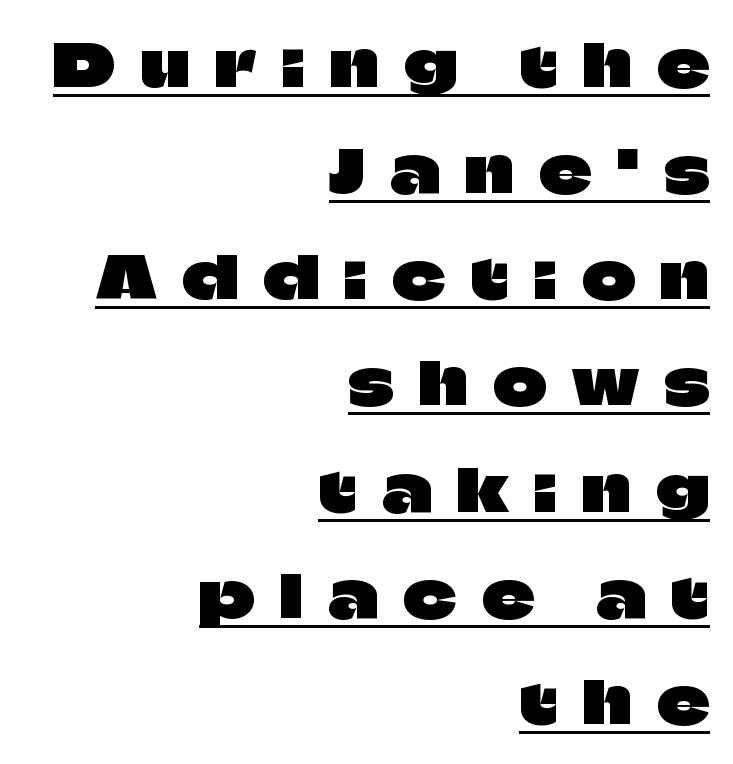
Q: Is the text italic (slanted)? A: No, it is upright.
Q: Is the typeface a serif or a sans-serif typeface? A: Sans-serif.
Q: Is the text underlined? A: Yes.
Q: How is the paragraph aligned? A: Right-aligned.
Q: Is the spacing between letters normal or unusually wide? A: Unusually wide.
Q: Width (condensed, normal, or wide)? A: Normal.
Q: Stroke contrast? A: Low.
Q: x-height? A: Large.
Q: Monospaced? A: No.
